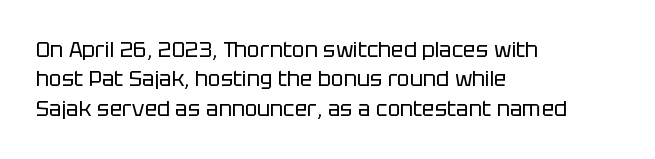
A clean baseline with only descenders dipping below it. If you drew a line through each stem, it would be perfectly vertical. Honestly, the row spacing looks completely unremarkable. Is this a heavy cut? Hardly; it is regular or lighter.
